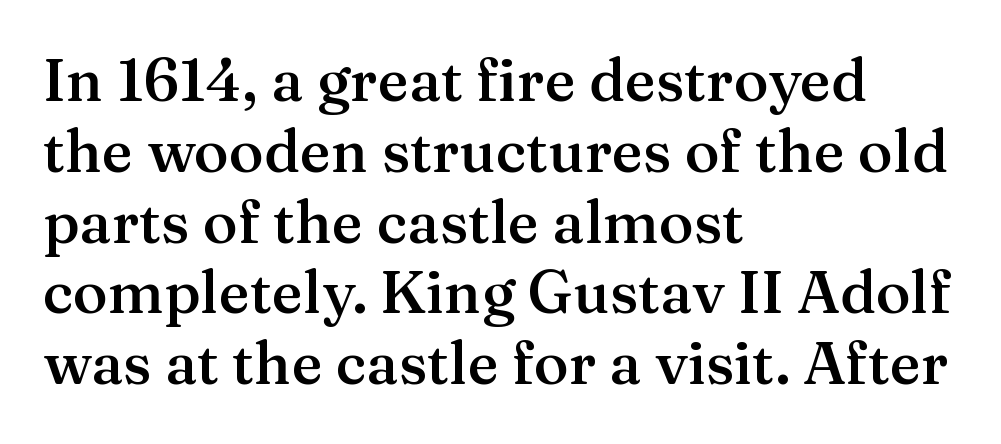
Q: Is the text bold? A: Semi-bold.
Q: Is the text italic (slanted)? A: No, it is upright.
Q: Is the typeface a serif or a sans-serif typeface? A: Serif.
Q: Is the text underlined? A: No.
Q: How is the paragraph aligned? A: Left-aligned.
Q: Is the spacing between letters normal or unusually wide? A: Normal.
Q: Width (condensed, normal, or wide)? A: Normal.
Q: Stroke contrast? A: Medium.
Q: x-height? A: Medium.
Q: Monospaced? A: No.
